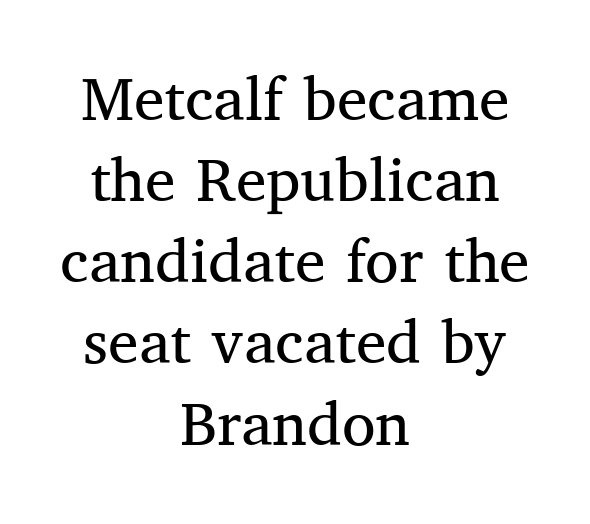
{"serif": "yes", "italic": "no", "bold": "no", "weight": "regular", "width": "normal", "stroke_contrast": "medium", "x_height": "medium", "monospaced": "no", "underline": "no", "align": "center", "line_spacing": "normal", "line_spacing_ratio": 1.33, "letter_spacing": "normal", "letter_spacing_em": 0.0, "glyph_px": 61}
